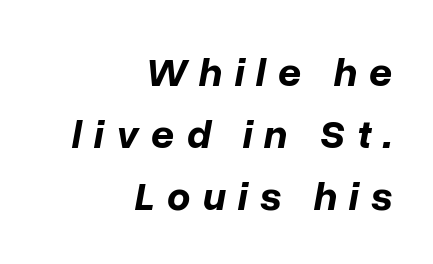
Spacing verdict: proportional, widths tailored to each character. Slant detected: the letters are inclined. Lines of text with bare space underneath. Compared with typical paragraphs, the rows here are spaced about the same.
